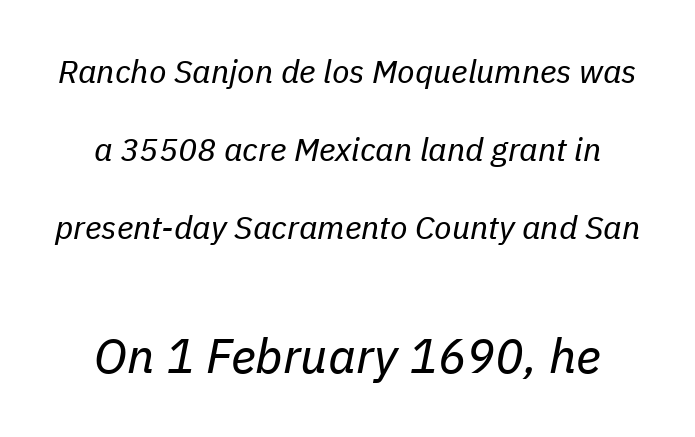
This sample trades compactness for vertical openness between lines. The letterforms sit shoulder to shoulder at normal distance. You could not count columns in this text — the font is proportionally spaced. The later block is typeset at a bigger size than the earlier block. The space beneath each line is pristine and unruled. Caption: face not bold, strokes unweighted.
